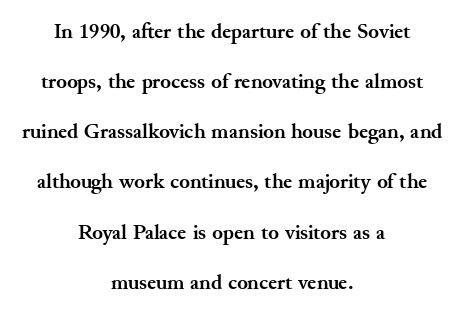
Q: Is the text bold? A: Yes.
Q: Is the text italic (slanted)? A: No, it is upright.
Q: Is the text underlined? A: No.
Q: How is the paragraph aligned? A: Centered.
Q: Is the spacing between letters normal or unusually wide? A: Normal.
Q: Is the spacing between lines tight, normal or loose? A: Loose.
